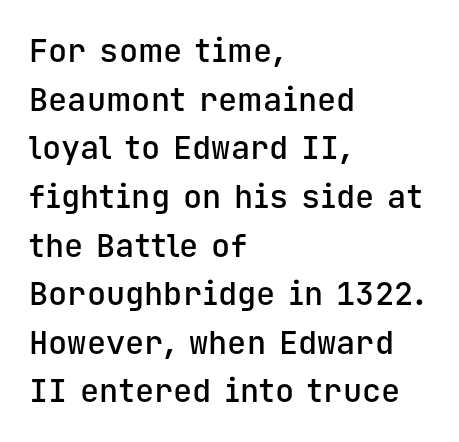
{"serif": "no", "italic": "no", "bold": "semi", "weight": "semibold", "width": "normal", "stroke_contrast": "low", "x_height": "medium", "monospaced": "yes", "underline": "no", "align": "left", "line_spacing": "normal", "line_spacing_ratio": 1.52, "letter_spacing": "normal", "letter_spacing_em": 0.0, "glyph_px": 32}
